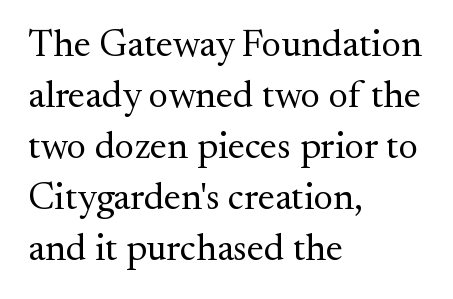
The letters look calm and open, with moderate or lighter stems. A typesetter would label this face a serif. What's the leading like? Ordinary, nothing unusual. All the whitespace from short lines collects on the right.
